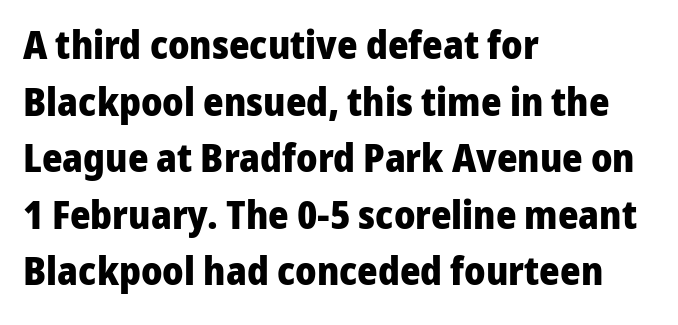
{"serif": "no", "italic": "no", "bold": "yes", "weight": "heavy", "width": "normal", "stroke_contrast": "low", "x_height": "medium", "monospaced": "no", "underline": "no", "align": "left", "line_spacing": "normal", "line_spacing_ratio": 1.45, "letter_spacing": "normal", "letter_spacing_em": 0.0, "glyph_px": 39}
